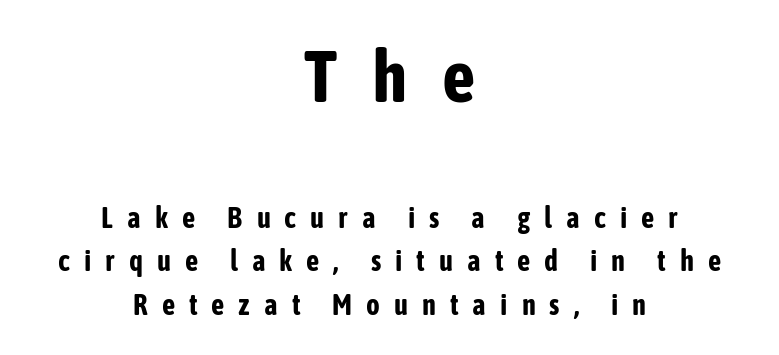
{"serif": "no", "italic": "no", "bold": "yes", "weight": "bold", "width": "condensed", "stroke_contrast": "low", "x_height": "medium", "monospaced": "no", "underline": "no", "align": "center", "line_spacing": "normal", "line_spacing_ratio": 1.49, "letter_spacing": "wide", "letter_spacing_em": 0.48, "larger_block": "first", "size_ratio": 2.52, "glyph_px": 73}
